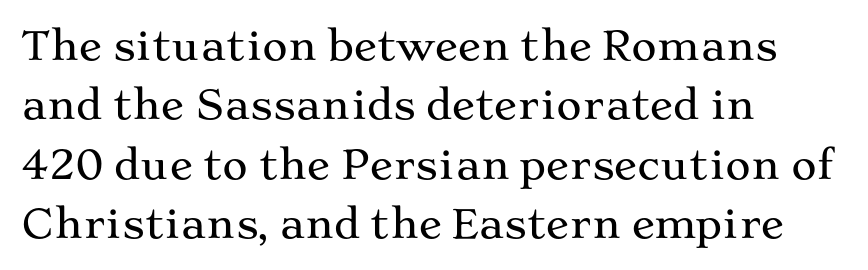
{"serif": "yes", "italic": "no", "width": "wide", "stroke_contrast": "medium", "x_height": "medium", "monospaced": "no", "underline": "no", "align": "left", "line_spacing": "normal", "line_spacing_ratio": 1.52, "letter_spacing": "normal", "letter_spacing_em": 0.0, "glyph_px": 39}
